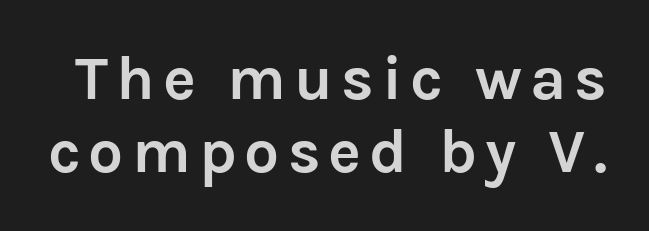
The space beneath each line is pristine and unruled. A typesetter would call this proportional, since set widths differ per character. Emphasis by weight is at full strength: bold. Typographically, this falls in the sans-serif category. Notice how the stems are strictly vertical — no italics here.
